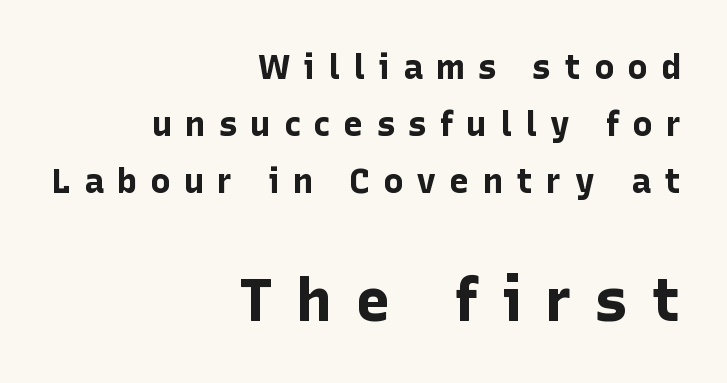
{"serif": "no", "italic": "no", "bold": "yes", "weight": "bold", "width": "normal", "stroke_contrast": "low", "x_height": "medium", "monospaced": "no", "underline": "no", "align": "right", "line_spacing": "normal", "line_spacing_ratio": 1.67, "letter_spacing": "wide", "letter_spacing_em": 0.38, "larger_block": "second", "size_ratio": 1.76, "glyph_px": 60}
